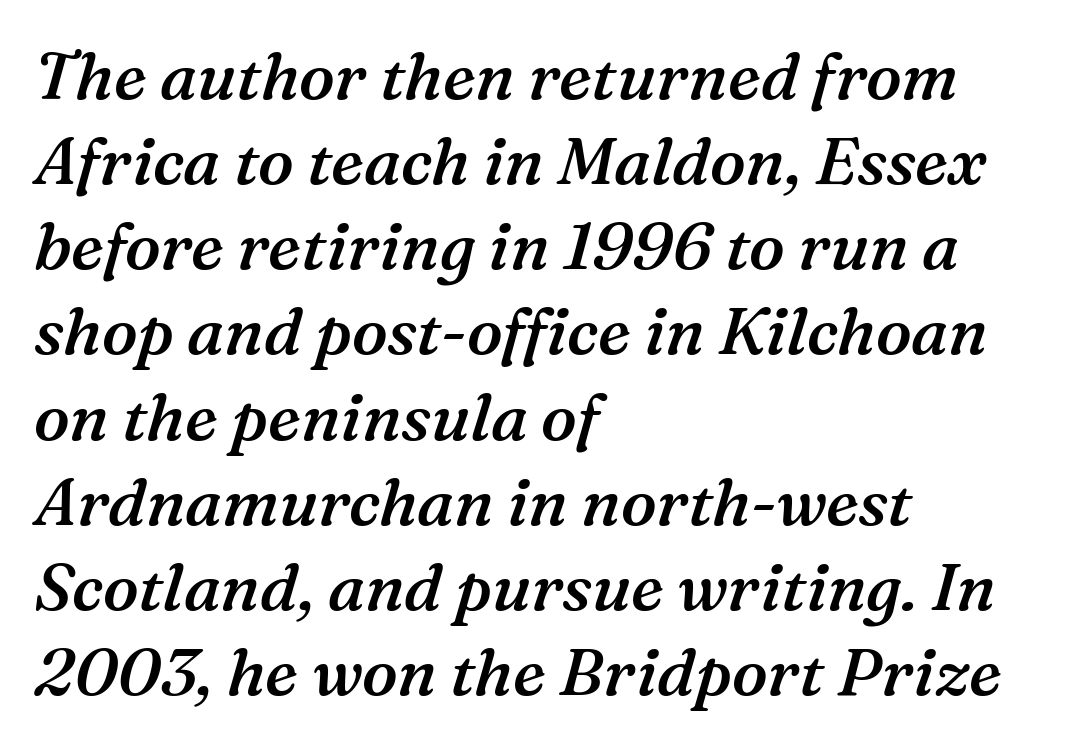
{"serif": "yes", "italic": "yes", "lean": "right", "slant_degrees": 16, "bold": "semi", "weight": "semibold", "width": "normal", "stroke_contrast": "medium", "x_height": "medium", "monospaced": "no", "underline": "no", "align": "left", "line_spacing": "normal", "line_spacing_ratio": 1.29, "letter_spacing": "normal", "letter_spacing_em": 0.0, "glyph_px": 66}
